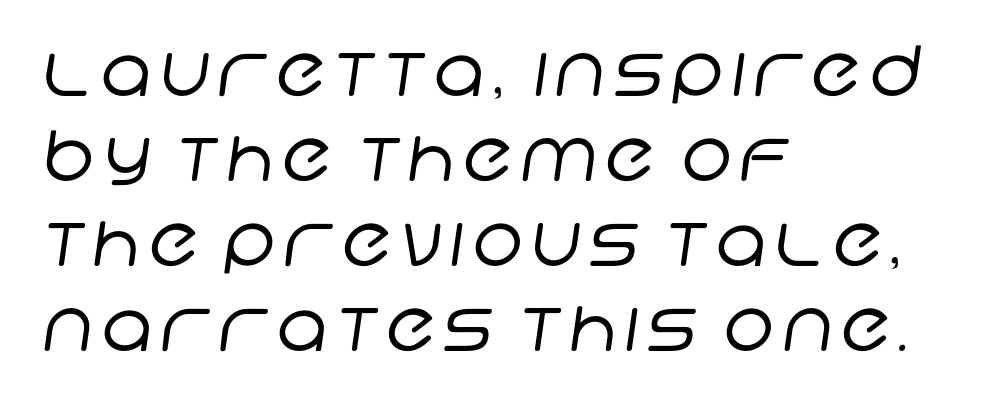
{"serif": "no", "bold": "no", "weight": "regular", "width": "normal", "stroke_contrast": "low", "x_height": "large", "monospaced": "no", "underline": "no", "align": "left", "line_spacing_ratio": 1.23, "glyph_px": 69}
